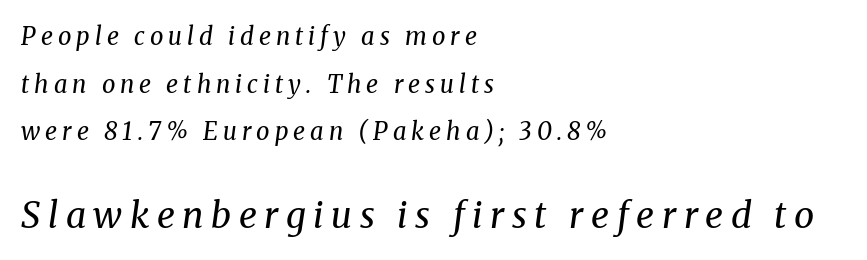
The image shows 36 px regular-weight serif type, italic (leaning right); set left-aligned, loose line spacing (1.98x), unusually wide letter spacing (+0.21 em), not underlined; the second (bottom) block is 1.5x larger; medium stroke contrast and a medium x-height.
